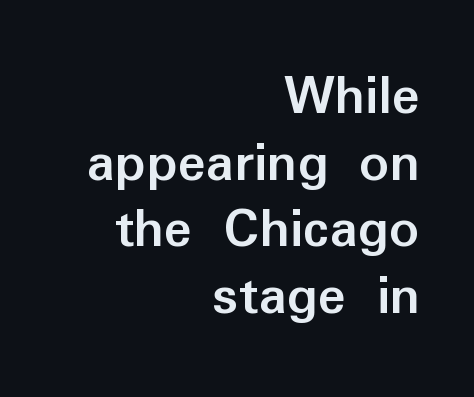
Posture: straight, roman, zero tilt. The passage shown is emphatically bold. The designer went with a sans here, leaving each stem footless. A student would call this right alignment; a typographer would say flush right, rag left.
